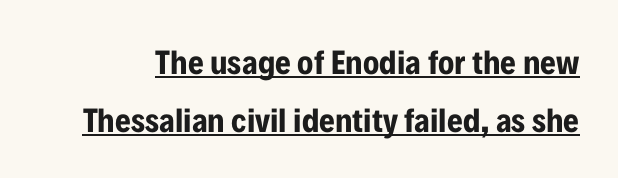
{"serif": "no", "italic": "no", "bold": "yes", "weight": "bold", "width": "condensed", "stroke_contrast": "low", "x_height": "medium", "monospaced": "no", "underline": "yes", "line_spacing": "normal", "line_spacing_ratio": 1.7, "letter_spacing": "normal", "letter_spacing_em": 0.0, "glyph_px": 34}
